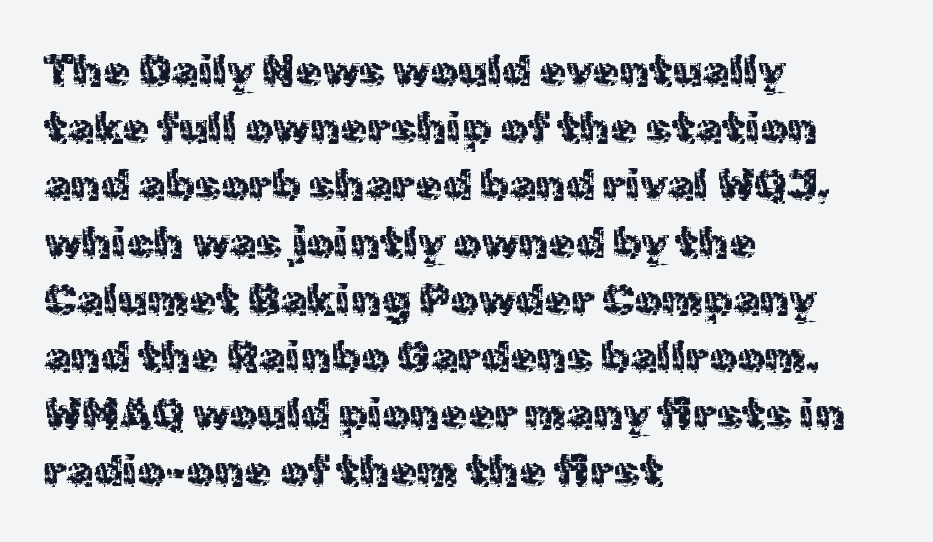
Rows of type keep a routine distance in the vertical direction. Italic? Not at all — the glyphs are vertical. The gaps between neighbouring characters are ordinary and unremarkable. The space directly below the letters is spotless. Unbolded letterforms with no extra heft.
